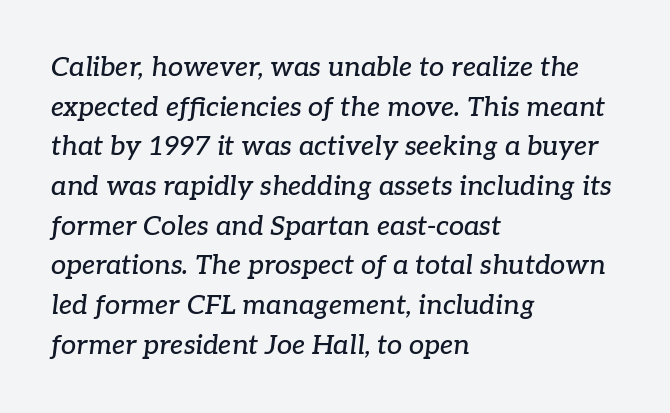
Q: Is the text italic (slanted)? A: Yes, it leans right by about 7 degrees.
Q: Is the text underlined? A: No.
Q: How is the paragraph aligned? A: Left-aligned.
Q: Is the spacing between letters normal or unusually wide? A: Normal.
Q: Is the spacing between lines tight, normal or loose? A: Normal.
